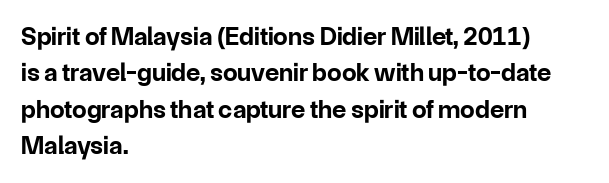
{"italic": "no", "bold": "yes", "underline": "no", "align": "left", "line_spacing": "normal", "line_spacing_ratio": 1.4, "letter_spacing": "normal", "letter_spacing_em": 0.0, "glyph_px": 26}
